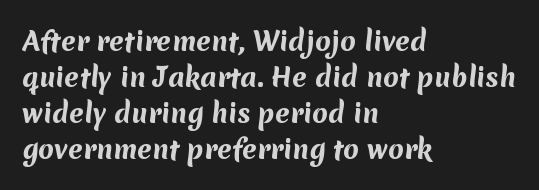
A dark, heavy texture on the line: the type is bold. One glance says typical: line gaps are just what's usual. The space directly below the letters is spotless. Line beginnings align vertically; line endings do not.
